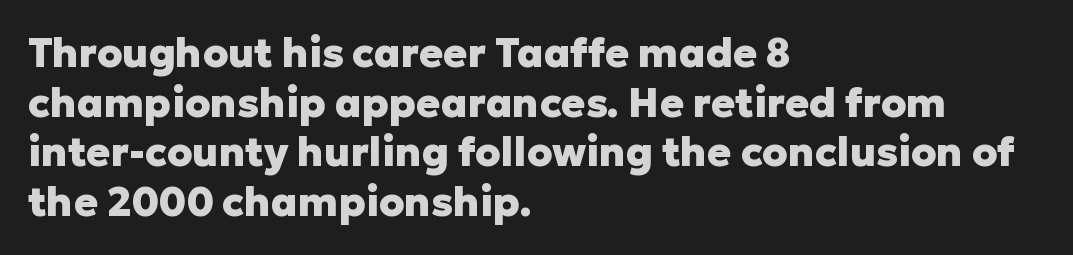
The foot of each line stays bare and open. Style check: upright. A dark, heavy texture on the line: the type is bold. Short and long lines alike share a common starting point at left.
